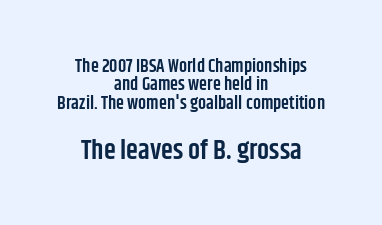
The rendering enlarges the type as you move from the upper chunk to the lower. Each row of text sits above clean, open space. Ascenders rise straight up at ninety degrees. Horizontal bands of white between lines are thin slivers.
